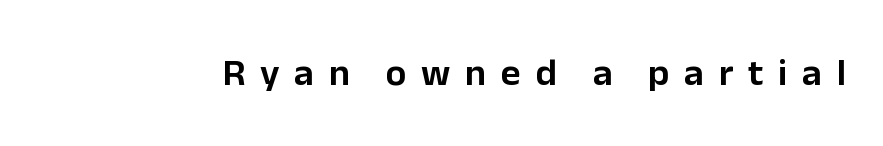
{"serif": "no", "italic": "no", "width": "normal", "stroke_contrast": "low", "x_height": "medium", "monospaced": "no", "underline": "no", "letter_spacing": "wide", "letter_spacing_em": 0.39, "glyph_px": 38}
